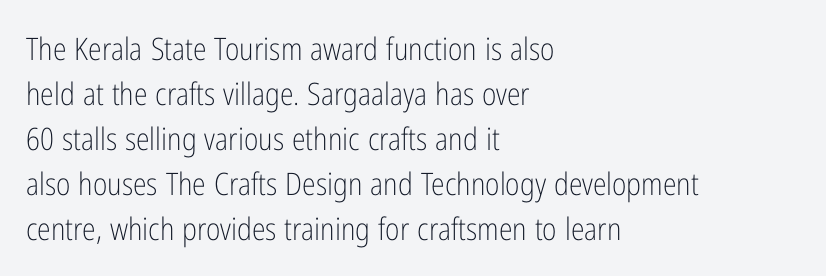
{"serif": "no", "italic": "no", "bold": "no", "weight": "light", "width": "condensed", "stroke_contrast": "low", "x_height": "medium", "monospaced": "no", "underline": "no", "align": "left", "line_spacing": "normal", "line_spacing_ratio": 1.45, "letter_spacing": "normal", "letter_spacing_em": 0.0, "glyph_px": 31}
